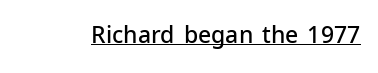
Q: Is the text bold? A: Semi-bold.
Q: Is the text italic (slanted)? A: No, it is upright.
Q: Is the text underlined? A: Yes.
Q: Is the spacing between letters normal or unusually wide? A: Normal.
